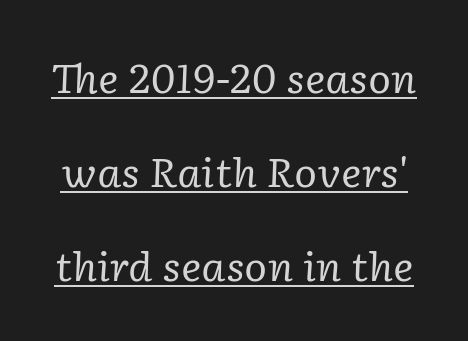
Q: Is the text bold? A: No.
Q: Is the text italic (slanted)? A: Yes, it leans right by about 2 degrees.
Q: Is the typeface a serif or a sans-serif typeface? A: Serif.
Q: Is the text underlined? A: Yes.
Q: Is the spacing between letters normal or unusually wide? A: Normal.
Q: Is the spacing between lines tight, normal or loose? A: Loose.
Q: Width (condensed, normal, or wide)? A: Normal.
Q: Stroke contrast? A: Low.
Q: x-height? A: Medium.
Q: Monospaced? A: No.
